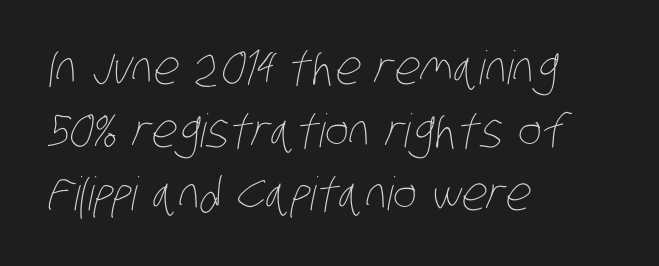
Leading matches the norm, producing a regular column. The strip under each line holds only bare page. The rendering uses natural spacing where letterforms have individual widths. All the whitespace from short lines collects on the right. The gaps between neighbouring characters are ordinary and unremarkable. Bold? No — there's no thickening of the strokes.
